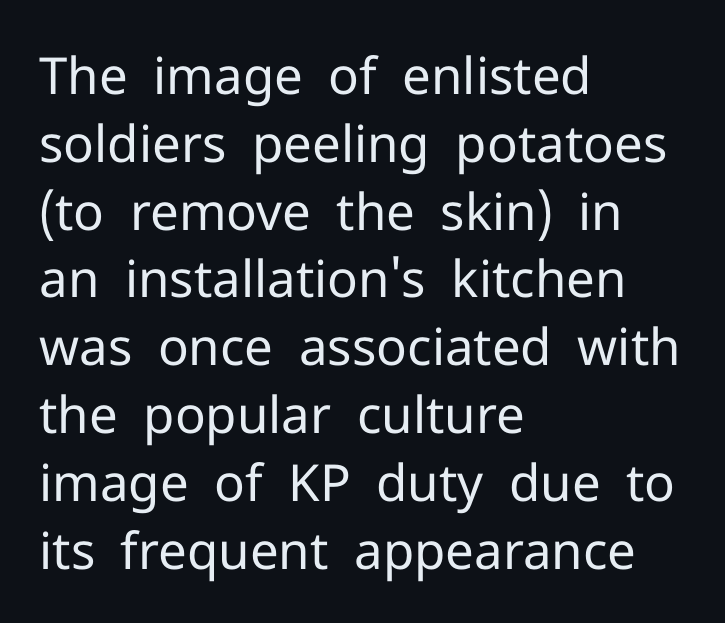
The passage shown stacks its lines at a standard gap. The typeface chosen for these lines omits serifs. The lettering holds an erect, upright posture throughout. Between one letter and the next there's only the usual sliver of space.
